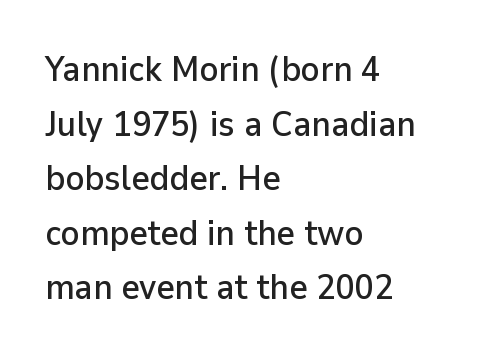
Q: Is the text italic (slanted)? A: No, it is upright.
Q: Is the typeface a serif or a sans-serif typeface? A: Sans-serif.
Q: Is the text underlined? A: No.
Q: How is the paragraph aligned? A: Left-aligned.
Q: Is the spacing between letters normal or unusually wide? A: Normal.
Q: Is the spacing between lines tight, normal or loose? A: Normal.
Q: Width (condensed, normal, or wide)? A: Normal.
Q: Stroke contrast? A: Low.
Q: x-height? A: Medium.
Q: Monospaced? A: No.
